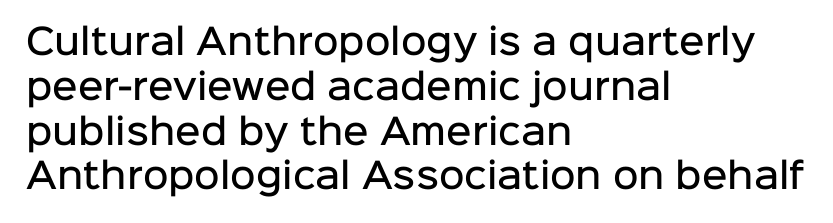
{"serif": "no", "italic": "no", "bold": "semi", "weight": "semibold", "width": "normal", "stroke_contrast": "low", "x_height": "medium", "monospaced": "no", "underline": "no", "align": "left", "line_spacing": "normal", "line_spacing_ratio": 1.28, "letter_spacing": "normal", "letter_spacing_em": 0.0, "glyph_px": 35}
